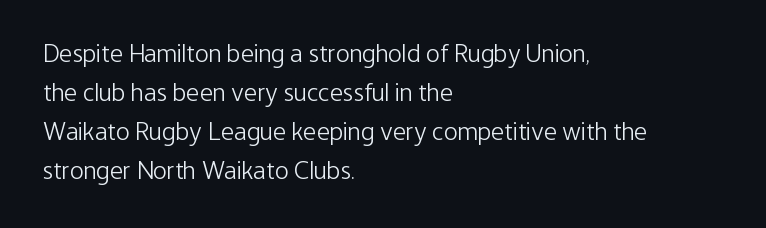
Each new line begins a customary step beneath the previous one. Students, note that the glyphs here touch the page at normal intervals. Letters rest on an invisible, unmarked baseline. Posture: upright roman.
